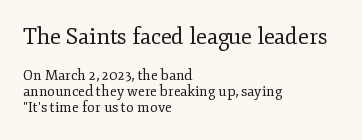
The image shows 22 px text type, upright; set left-aligned, tight line spacing (1.14x), normal letter spacing, not underlined; the first (top) block is 1.57x larger.
